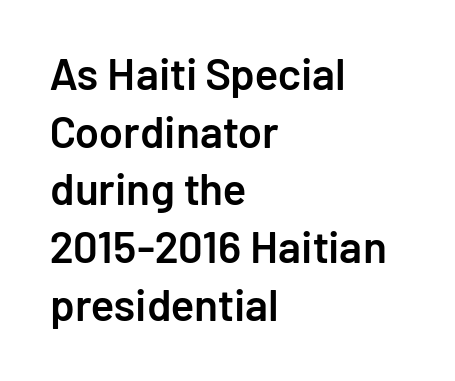
The image shows 44 px semibold sans-serif type, upright; set left-aligned, normal line spacing (1.31x), normal letter spacing, not underlined; low stroke contrast and a medium x-height.
